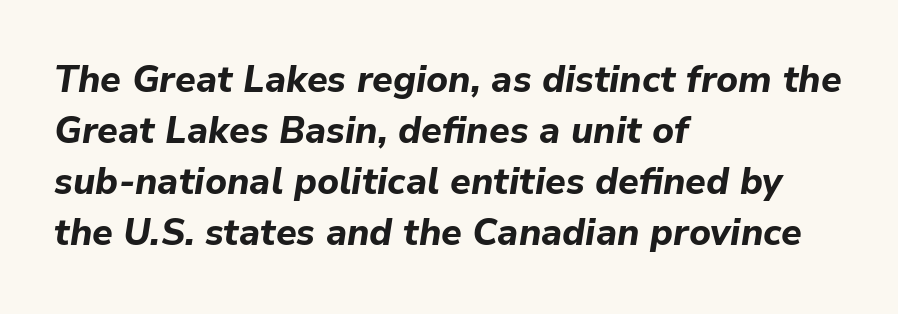
{"italic": "yes", "lean": "right", "slant_degrees": 9, "bold": "yes", "weight": "bold", "width": "normal", "stroke_contrast": "low", "x_height": "medium", "monospaced": "no", "underline": "no", "align": "left", "line_spacing": "normal", "line_spacing_ratio": 1.38, "letter_spacing": "normal", "letter_spacing_em": 0.0, "glyph_px": 37}
